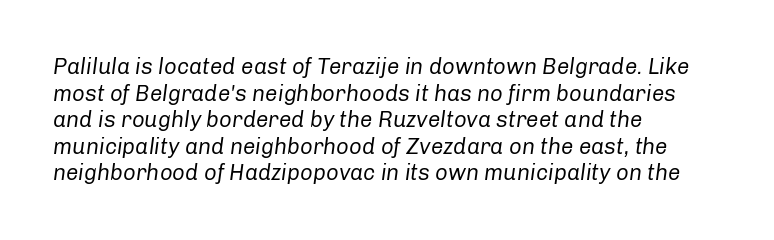
Q: Is the text bold? A: No.
Q: Is the text italic (slanted)? A: Yes, it leans right by about 8 degrees.
Q: Is the text underlined? A: No.
Q: How is the paragraph aligned? A: Left-aligned.
Q: Is the spacing between letters normal or unusually wide? A: Normal.
